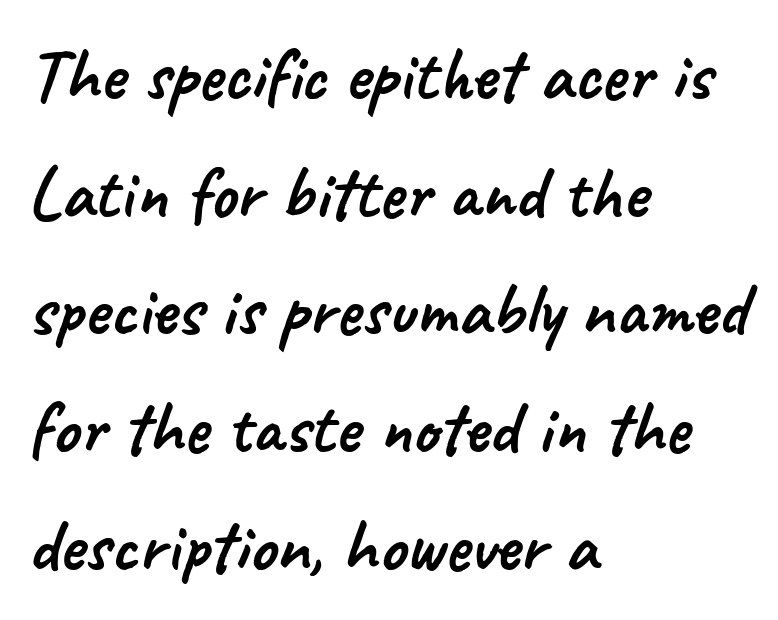
Q: Is the typeface a serif or a sans-serif typeface? A: Sans-serif.
Q: Is the text underlined? A: No.
Q: How is the paragraph aligned? A: Left-aligned.
Q: Is the spacing between letters normal or unusually wide? A: Normal.
Q: Is the spacing between lines tight, normal or loose? A: Normal.
Q: Width (condensed, normal, or wide)? A: Normal.
Q: Stroke contrast? A: Low.
Q: x-height? A: Small.
Q: Monospaced? A: No.
